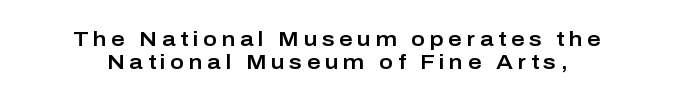
{"italic": "no", "underline": "no", "line_spacing": "tight", "line_spacing_ratio": 1.08, "letter_spacing": "wide", "letter_spacing_em": 0.22, "glyph_px": 21}
